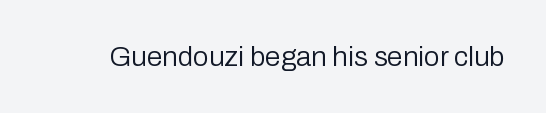
Q: Is the text bold? A: No.
Q: Is the text italic (slanted)? A: No, it is upright.
Q: Is the typeface a serif or a sans-serif typeface? A: Sans-serif.
Q: Is the text underlined? A: No.
Q: Is the spacing between letters normal or unusually wide? A: Normal.
Q: Width (condensed, normal, or wide)? A: Normal.
Q: Stroke contrast? A: Low.
Q: x-height? A: Medium.
Q: Monospaced? A: No.
